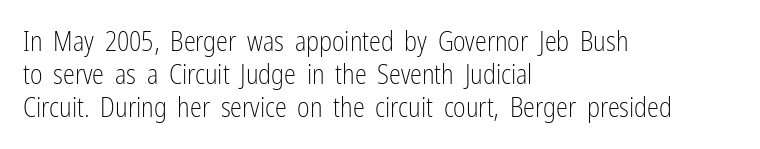
The zone under the glyphs is completely vacant. The passage is arranged the way most books set body copy — flush left. The type sits square on the baseline with zero lean. Weight: in the light-to-regular range. In terms of letterspacing, this is plain default setting.
